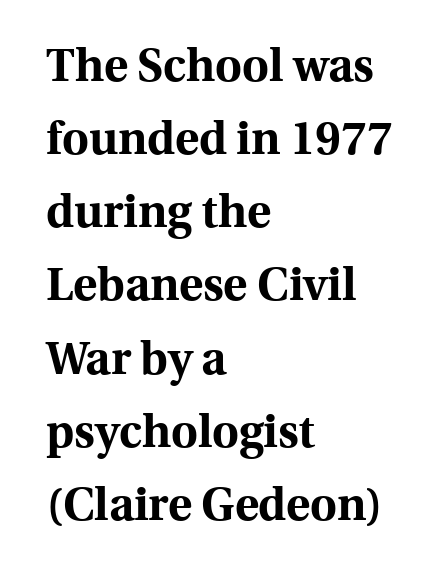
Q: Is the text bold? A: Yes.
Q: Is the text italic (slanted)? A: No, it is upright.
Q: Is the typeface a serif or a sans-serif typeface? A: Serif.
Q: Is the text underlined? A: No.
Q: How is the paragraph aligned? A: Left-aligned.
Q: Is the spacing between letters normal or unusually wide? A: Normal.
Q: Is the spacing between lines tight, normal or loose? A: Normal.
Q: Width (condensed, normal, or wide)? A: Normal.
Q: x-height? A: Medium.
Q: Monospaced? A: No.
